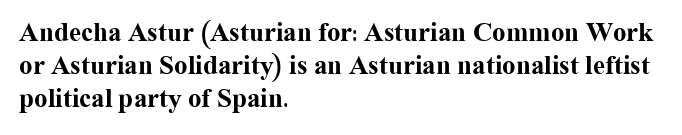
Q: Is the text bold? A: Yes.
Q: Is the text italic (slanted)? A: No, it is upright.
Q: Is the text underlined? A: No.
Q: How is the paragraph aligned? A: Left-aligned.
Q: Is the spacing between letters normal or unusually wide? A: Normal.
